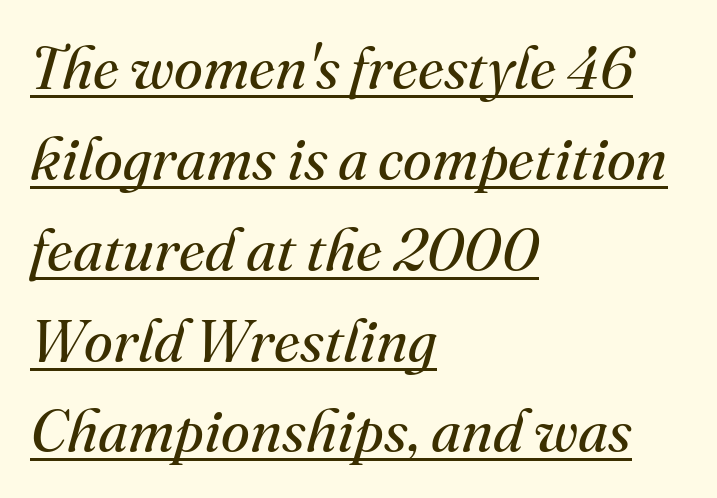
Q: Is the text bold? A: No.
Q: Is the text italic (slanted)? A: Yes, it leans right by about 16 degrees.
Q: Is the typeface a serif or a sans-serif typeface? A: Serif.
Q: Is the text underlined? A: Yes.
Q: How is the paragraph aligned? A: Left-aligned.
Q: Is the spacing between letters normal or unusually wide? A: Normal.
Q: Is the spacing between lines tight, normal or loose? A: Normal.
Q: Width (condensed, normal, or wide)? A: Normal.
Q: Stroke contrast? A: Medium.
Q: x-height? A: Small.
Q: Monospaced? A: No.
